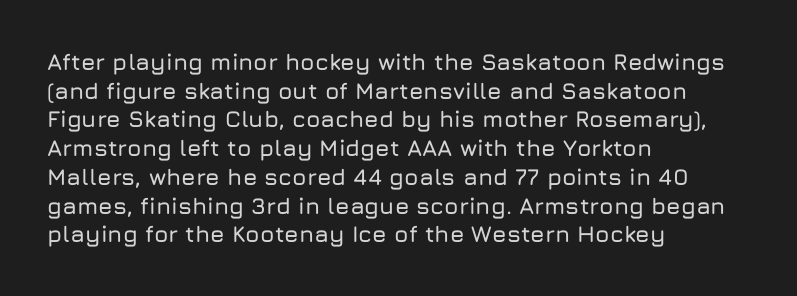
Q: Is the text italic (slanted)? A: No, it is upright.
Q: Is the text underlined? A: No.
Q: How is the paragraph aligned? A: Left-aligned.
Q: Is the spacing between letters normal or unusually wide? A: Normal.
Q: Is the spacing between lines tight, normal or loose? A: Normal.
